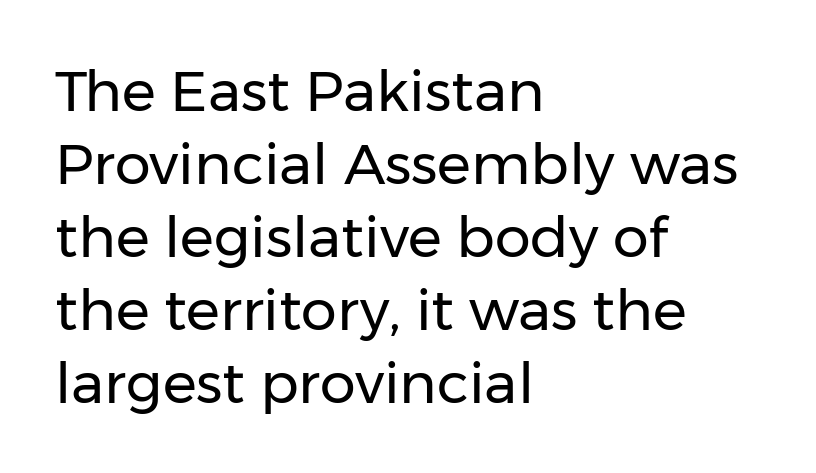
The image shows 57 px regular-weight sans-serif type, upright; set left-aligned, normal line spacing (1.28x), normal letter spacing, not underlined; low stroke contrast and a medium x-height.
